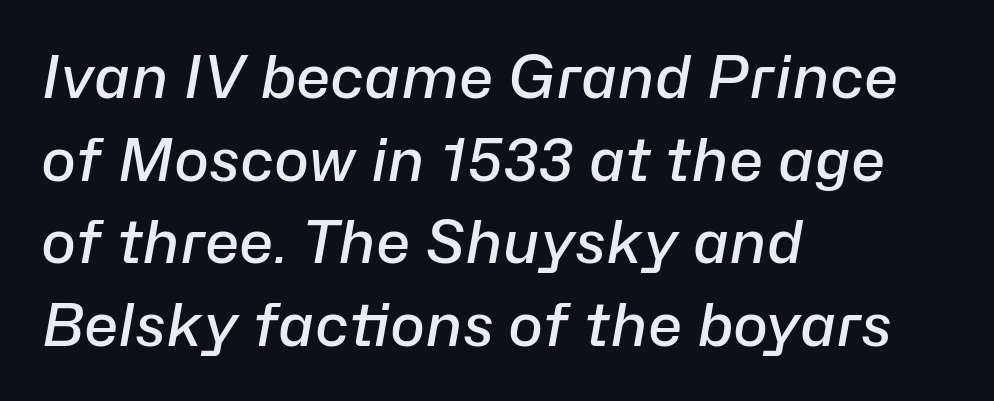
Just letters on the line, the space beneath them empty. How are the letters spaced? Ordinarily, with no added tracking. Looks like regular typesetting: each glyph gets only the width it needs. These lines carry some extra weight — a demibold, not a full bold.
